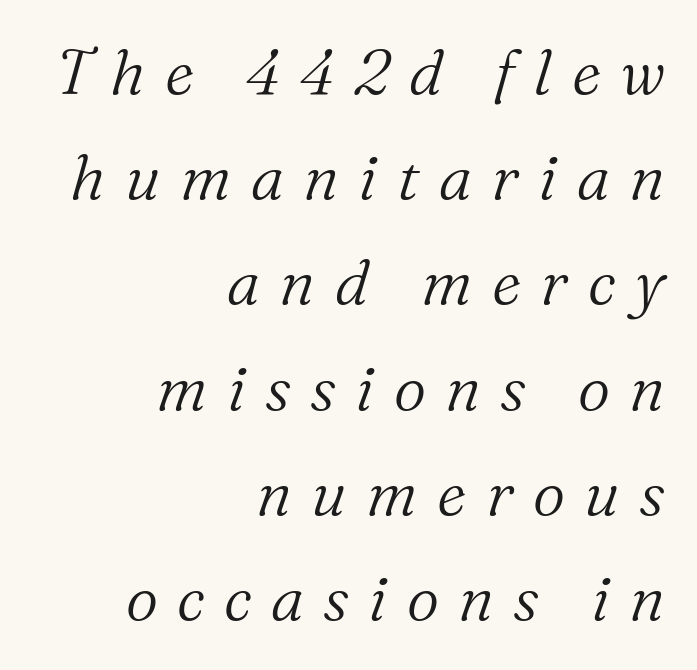
Only glyphs here, with clear space below each row. Serifs: yes, visible at the terminals of the letterforms. Each stroke keeps to a modest, everyday thickness or less. If you drew a ruler down the right edge, every line would touch it. Leading: standard.
